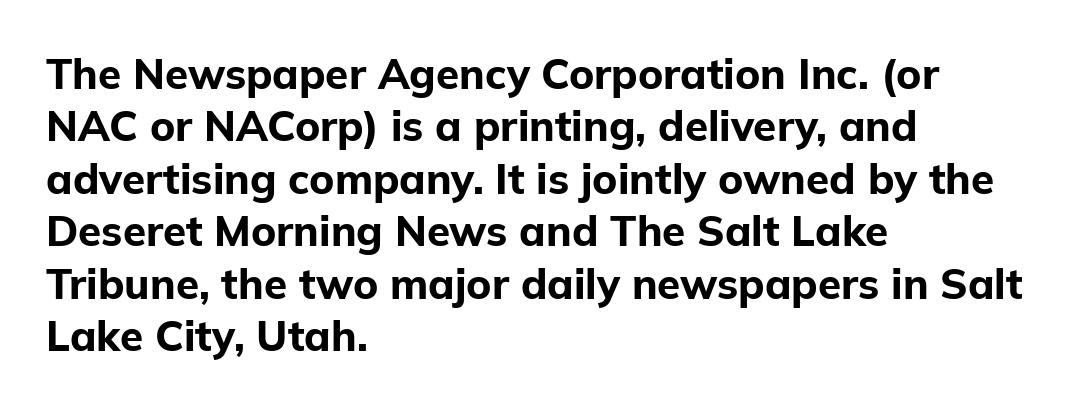
Q: Is the text bold? A: Yes.
Q: Is the text italic (slanted)? A: No, it is upright.
Q: Is the typeface a serif or a sans-serif typeface? A: Sans-serif.
Q: Is the text underlined? A: No.
Q: How is the paragraph aligned? A: Left-aligned.
Q: Is the spacing between letters normal or unusually wide? A: Normal.
Q: Is the spacing between lines tight, normal or loose? A: Normal.
Q: Width (condensed, normal, or wide)? A: Normal.
Q: Stroke contrast? A: Low.
Q: x-height? A: Medium.
Q: Monospaced? A: No.
